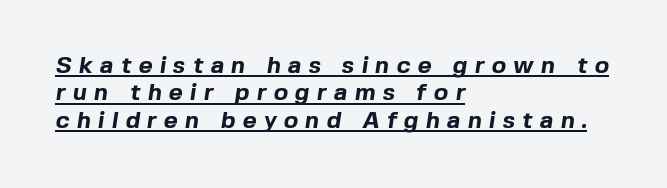
{"bold": "yes", "underline": "yes", "align": "left", "line_spacing": "tight", "line_spacing_ratio": 1.14, "letter_spacing": "wide", "letter_spacing_em": 0.3, "glyph_px": 24}
